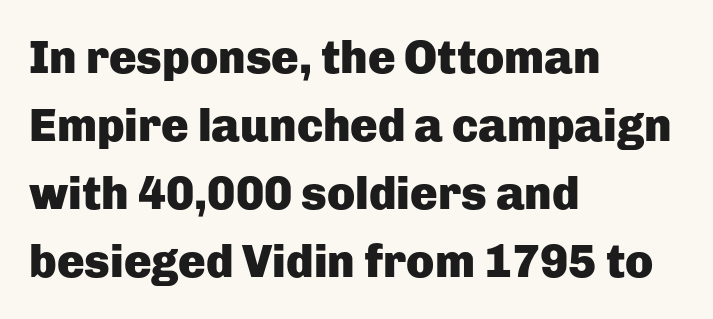
{"serif": "no", "italic": "no", "bold": "yes", "weight": "heavy", "width": "normal", "stroke_contrast": "low", "x_height": "medium", "monospaced": "no", "underline": "no", "align": "left", "line_spacing": "normal", "line_spacing_ratio": 1.48, "letter_spacing": "normal", "letter_spacing_em": 0.0, "glyph_px": 46}
